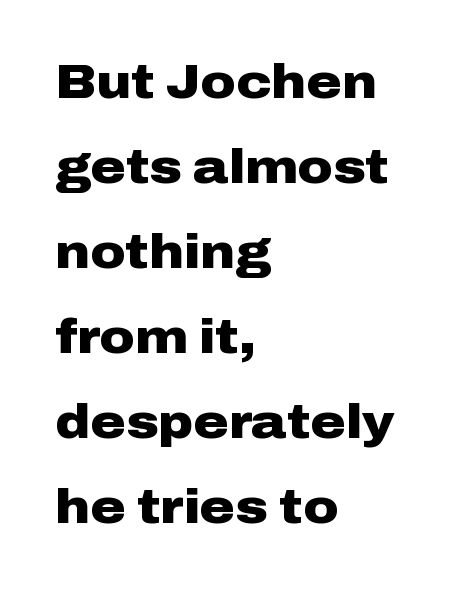
Q: Is the text bold? A: Yes.
Q: Is the text italic (slanted)? A: No, it is upright.
Q: Is the typeface a serif or a sans-serif typeface? A: Sans-serif.
Q: Is the text underlined? A: No.
Q: How is the paragraph aligned? A: Left-aligned.
Q: Is the spacing between letters normal or unusually wide? A: Normal.
Q: Width (condensed, normal, or wide)? A: Wide.
Q: Stroke contrast? A: Low.
Q: x-height? A: Medium.
Q: Monospaced? A: No.
